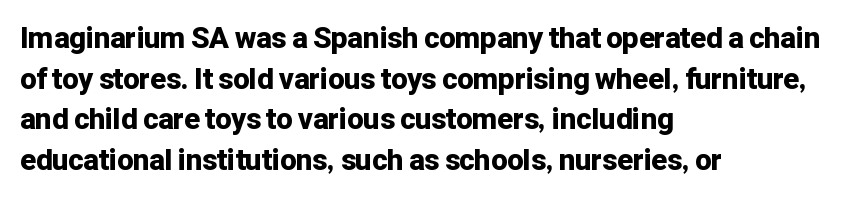
Q: Is the text bold? A: Yes.
Q: Is the text italic (slanted)? A: No, it is upright.
Q: Is the typeface a serif or a sans-serif typeface? A: Sans-serif.
Q: Is the text underlined? A: No.
Q: How is the paragraph aligned? A: Left-aligned.
Q: Is the spacing between letters normal or unusually wide? A: Normal.
Q: Is the spacing between lines tight, normal or loose? A: Normal.
Q: Width (condensed, normal, or wide)? A: Normal.
Q: Stroke contrast? A: Low.
Q: x-height? A: Medium.
Q: Monospaced? A: No.
